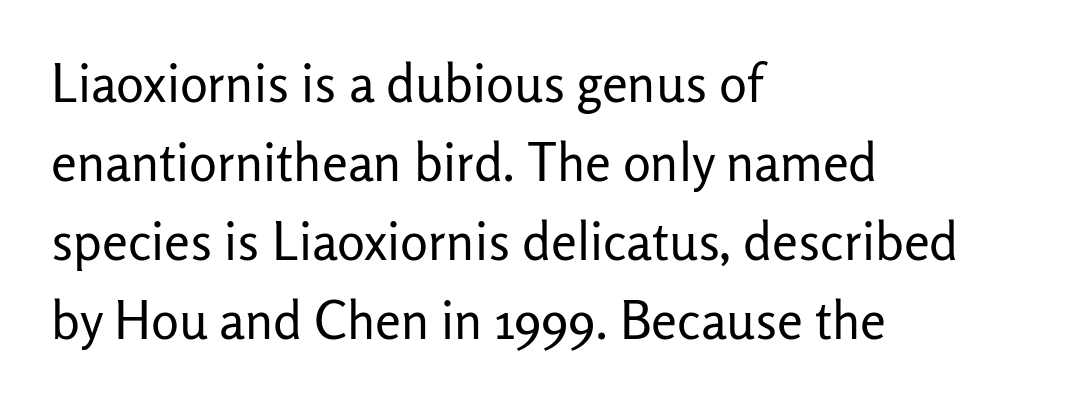
{"serif": "no", "italic": "no", "bold": "no", "weight": "regular", "width": "normal", "stroke_contrast": "low", "x_height": "medium", "monospaced": "no", "underline": "no", "align": "left", "line_spacing": "normal", "line_spacing_ratio": 1.52, "letter_spacing": "normal", "letter_spacing_em": 0.0, "glyph_px": 52}
